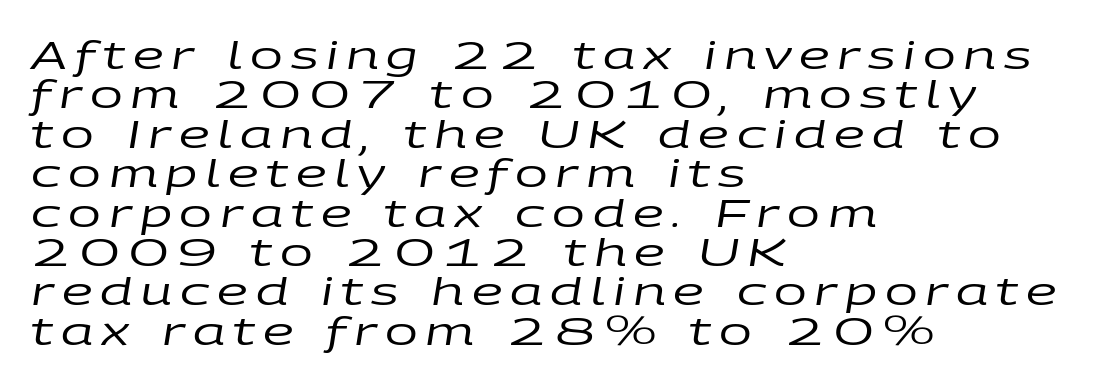
The letters are spread apart with noticeably loose tracking. You could not count columns in this text — the font is proportionally spaced. Stroke mass is kept to a normal reading level or below. Any mark beneath the type? The region is blank. Compared with a centered layout, this one pins lines to the left instead.
